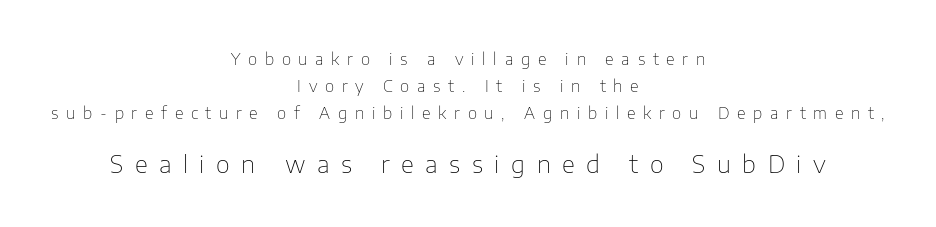
{"italic": "no", "bold": "no", "underline": "no", "align": "center", "line_spacing": "normal", "line_spacing_ratio": 1.68, "letter_spacing": "wide", "letter_spacing_em": 0.48, "larger_block": "second", "size_ratio": 1.5, "glyph_px": 24}
